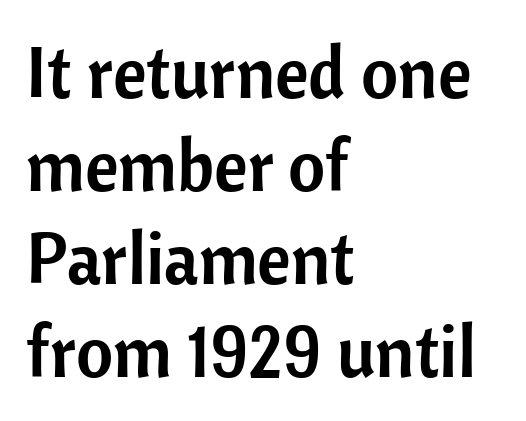
The rendering uses natural spacing where letterforms have individual widths. Tracking here is standard; glyphs follow each other at the usual distance. No italicization has been applied; the sample stays upright. Students, observe: this is what conventionally led text looks like. This sample uses a sans-serif face.
